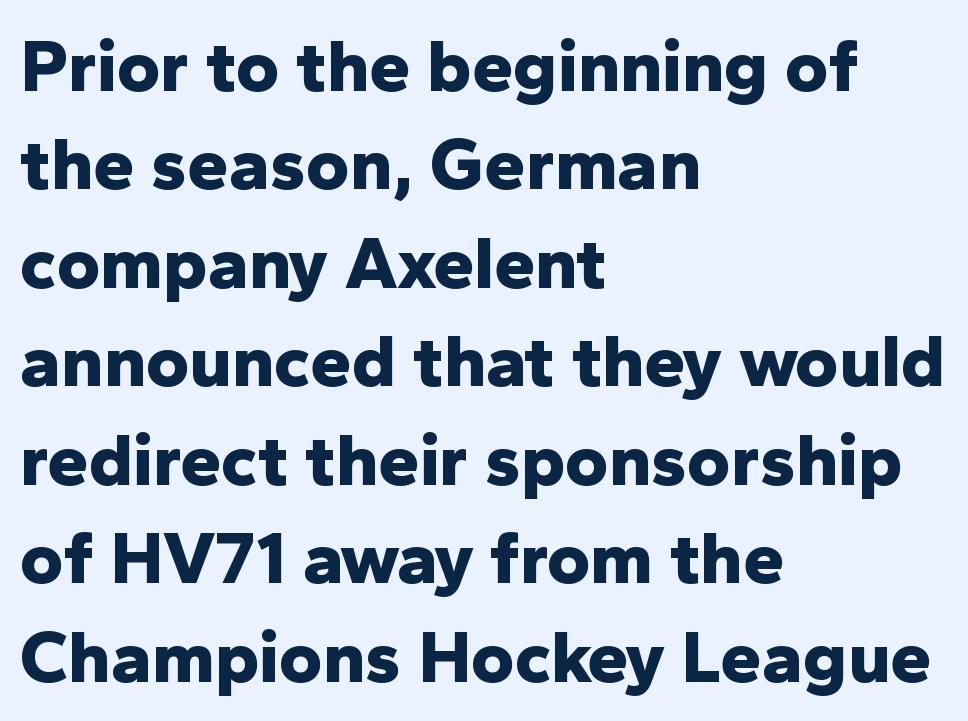
{"serif": "no", "italic": "no", "bold": "yes", "weight": "bold", "width": "normal", "stroke_contrast": "low", "x_height": "medium", "monospaced": "no", "underline": "no", "align": "left", "line_spacing": "normal", "line_spacing_ratio": 1.33, "letter_spacing": "normal", "letter_spacing_em": 0.0, "glyph_px": 74}
